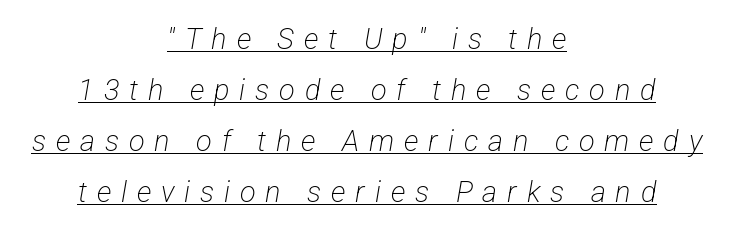
Stems and bowls with no extra thickness — not bold. The words here are underlined. Compared with a flush-left layout, this one balances lines on the center instead. Think of a printed novel: that variable character pitch is what you see here. These lines are composed in type without serifs.
